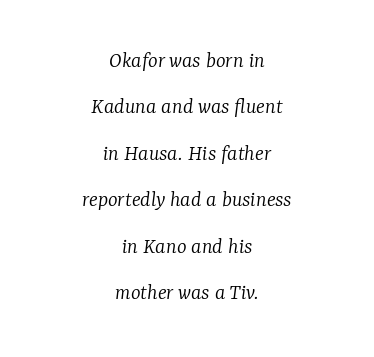
The image shows 23 px text type, italic (leaning right); set centered, loose line spacing (2.02x), normal letter spacing, not underlined.
